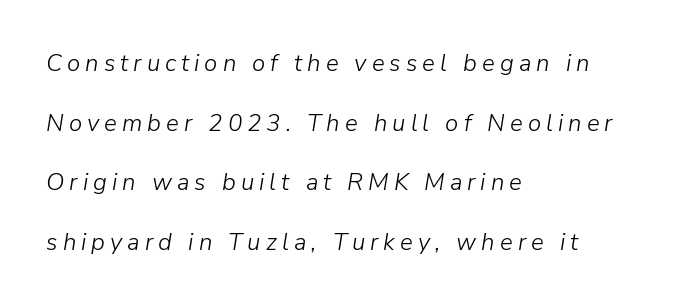
The image shows 24 px text type, italic (leaning right); set left-aligned, loose line spacing (2.48x), unusually wide letter spacing (+0.21 em), not underlined.
